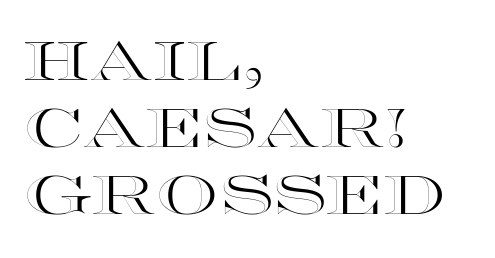
Bare-footed words on every line. Every row of glyphs begins at an identical x-position on the left. A typesetter would mark this as roman, not italic. A typesetter would call this zero additional tracking.
